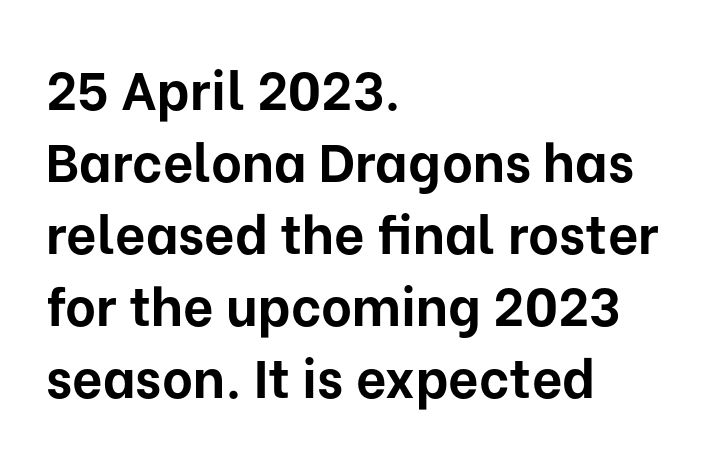
The image shows 53 px bold sans-serif type, upright; set left-aligned, normal line spacing (1.36x), normal letter spacing, not underlined; low stroke contrast and a medium x-height.
